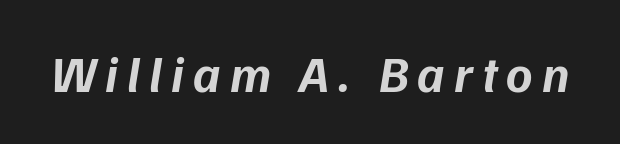
{"italic": "yes", "lean": "right", "slant_degrees": 9, "bold": "yes", "weight": "bold", "width": "normal", "stroke_contrast": "low", "x_height": "medium", "monospaced": "no", "underline": "no", "glyph_px": 50}
